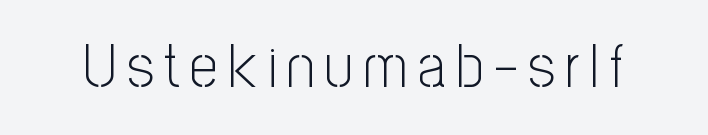
Q: Is the text bold? A: No.
Q: Is the text italic (slanted)? A: No, it is upright.
Q: Is the typeface a serif or a sans-serif typeface? A: Sans-serif.
Q: Is the text underlined? A: No.
Q: Width (condensed, normal, or wide)? A: Condensed.
Q: Stroke contrast? A: Low.
Q: x-height? A: Medium.
Q: Monospaced? A: No.
